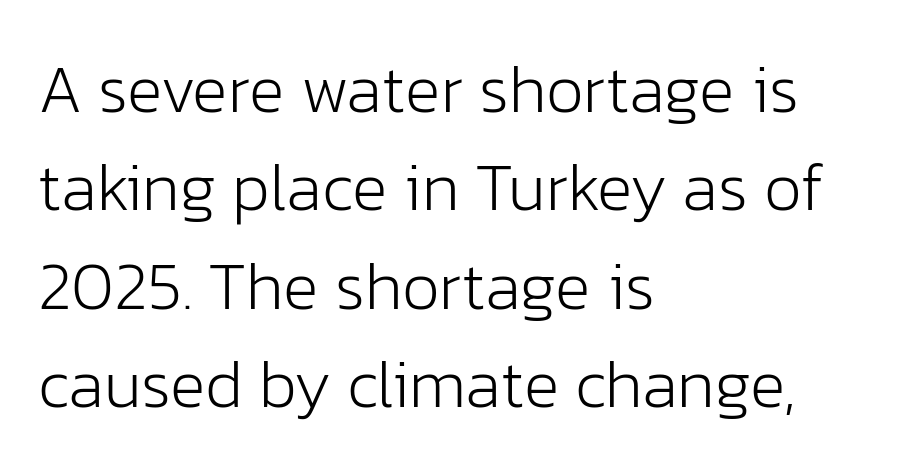
I'd call this a sans setting — the letters go barefoot. Note the varied advance widths — an 'i' is clearly narrower than an 'm'. Students, observe: this is what conventionally led text looks like. Quick note: underline off.
